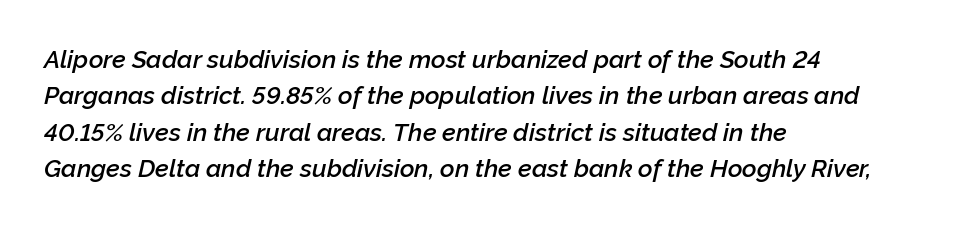
Q: Is the text bold? A: Semi-bold.
Q: Is the text italic (slanted)? A: Yes, it leans right by about 12 degrees.
Q: Is the text underlined? A: No.
Q: How is the paragraph aligned? A: Left-aligned.
Q: Is the spacing between letters normal or unusually wide? A: Normal.
Q: Is the spacing between lines tight, normal or loose? A: Normal.
